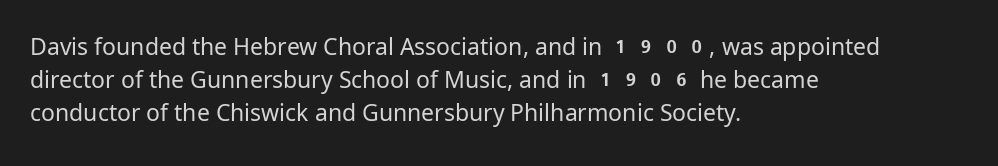
{"italic": "no", "bold": "no", "underline": "no", "align": "left", "line_spacing": "normal", "line_spacing_ratio": 1.43, "letter_spacing": "normal", "letter_spacing_em": 0.0, "glyph_px": 23}
